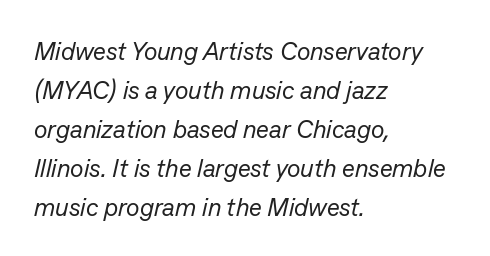
{"italic": "yes", "lean": "right", "slant_degrees": 13, "bold": "no", "underline": "no", "align": "left", "line_spacing": "normal", "line_spacing_ratio": 1.56, "letter_spacing": "normal", "letter_spacing_em": 0.0, "glyph_px": 25}
